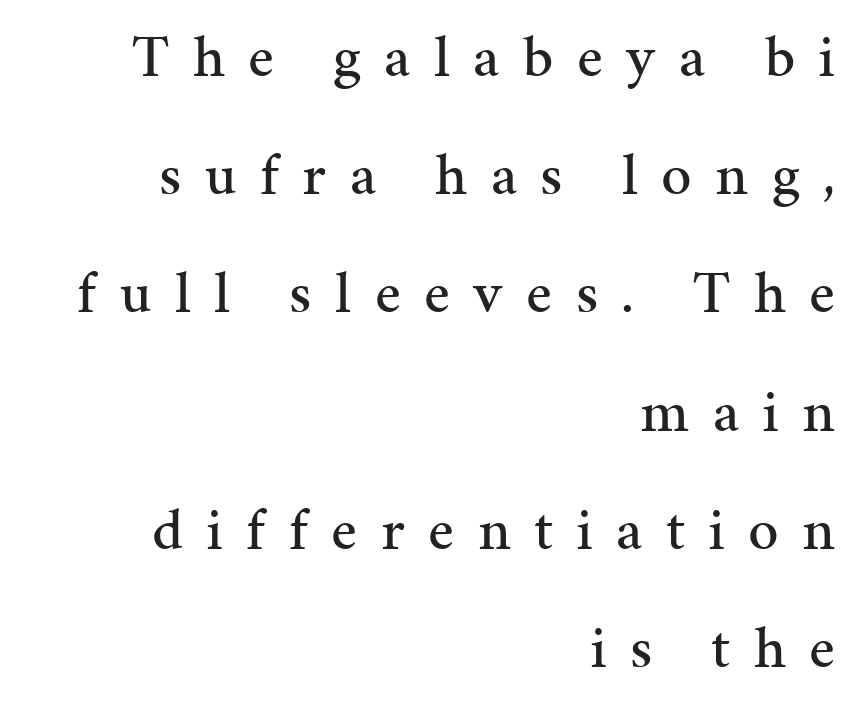
{"serif": "yes", "italic": "no", "width": "normal", "stroke_contrast": "medium", "x_height": "medium", "monospaced": "no", "underline": "no", "align": "right", "line_spacing": "loose", "line_spacing_ratio": 1.97, "letter_spacing": "wide", "letter_spacing_em": 0.39, "glyph_px": 60}
